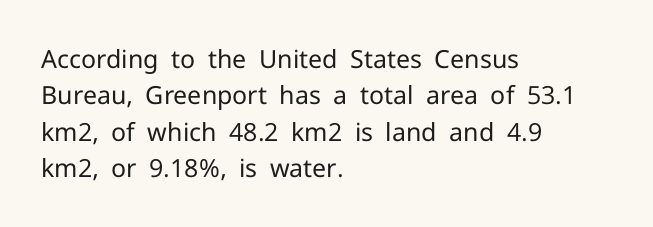
{"italic": "no", "bold": "no", "underline": "no", "align": "left", "line_spacing": "normal", "line_spacing_ratio": 1.46, "letter_spacing": "normal", "letter_spacing_em": 0.0, "glyph_px": 25}
